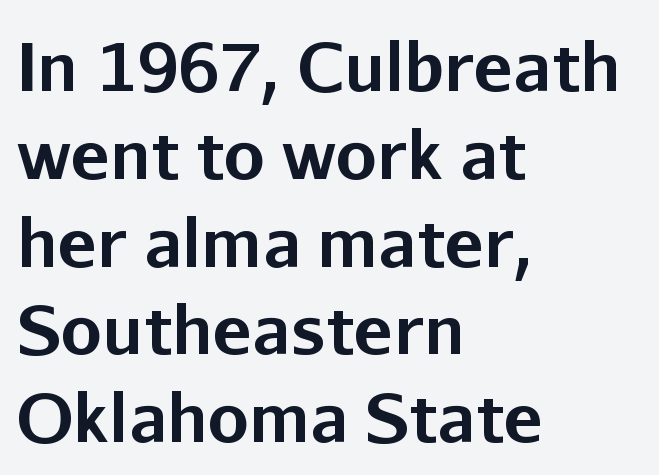
This is the regular roman posture of the typeface. Rule under the text: the space is simply empty. A typesetter would call this zero additional tracking. Varying glyph widths throughout — classic text-font behaviour.
